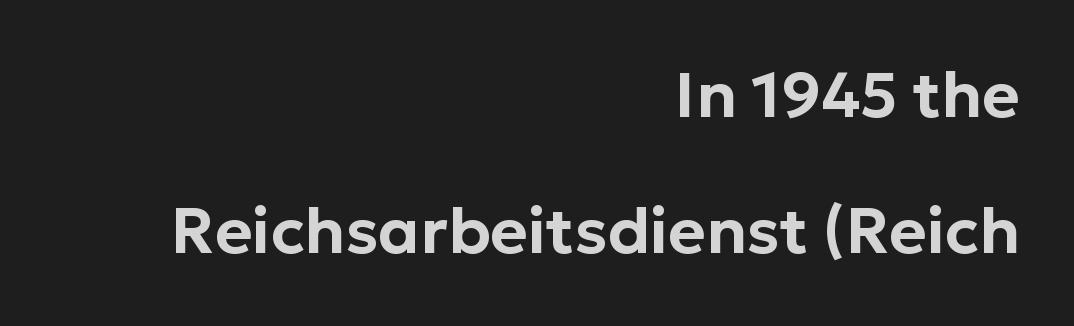
You could not count columns in this text — the font is proportionally spaced. The zone under the glyphs is completely vacant. The passage shown has conventional tracking throughout. The lettering holds an erect, upright posture throughout. How would I describe the line gaps? Wide and relaxed.
